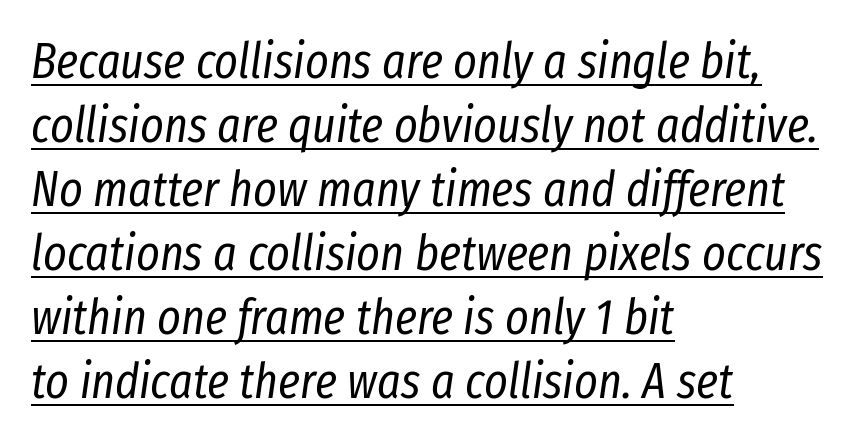
Quick note: underline on. Students, note that the glyphs here touch the page at normal intervals. This sample is left-justified, so line endings fall wherever the words run out. A typesetter would call this proportional, since set widths differ per character. The lettering tilts uniformly, giving the passage an italic look.
